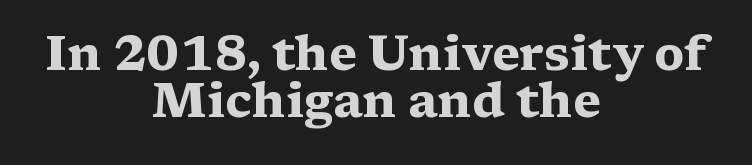
The image shows 48 px heavy, wide serif type, upright; set centered, tight line spacing (0.98x), normal letter spacing, not underlined; medium stroke contrast and a medium x-height.
